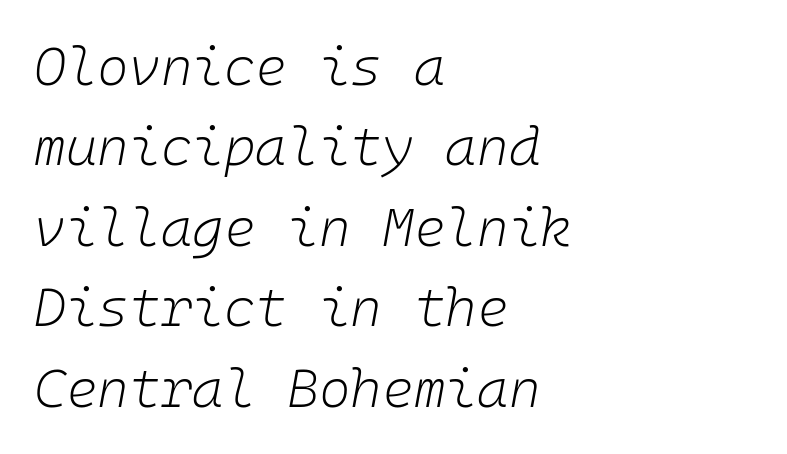
{"italic": "yes", "lean": "right", "slant_degrees": 10, "bold": "no", "weight": "light", "width": "normal", "stroke_contrast": "low", "x_height": "medium", "underline": "no", "align": "left", "line_spacing": "normal", "line_spacing_ratio": 1.49, "letter_spacing": "normal", "letter_spacing_em": 0.0, "glyph_px": 54}
